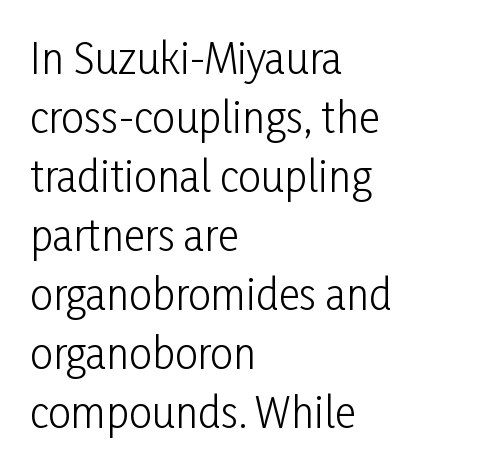
The image shows 41 px light, condensed sans-serif type, upright; set left-aligned, normal line spacing (1.44x), normal letter spacing, not underlined; low stroke contrast and a medium x-height.
